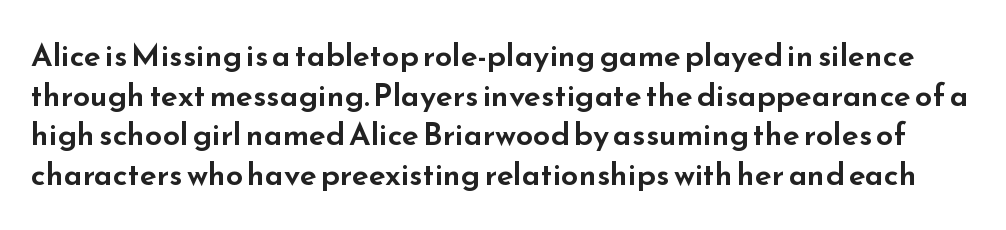
Q: Is the text italic (slanted)? A: No, it is upright.
Q: Is the typeface a serif or a sans-serif typeface? A: Sans-serif.
Q: Is the text underlined? A: No.
Q: Is the spacing between letters normal or unusually wide? A: Normal.
Q: Is the spacing between lines tight, normal or loose? A: Normal.
Q: Width (condensed, normal, or wide)? A: Wide.
Q: Stroke contrast? A: Low.
Q: x-height? A: Small.
Q: Monospaced? A: No.
